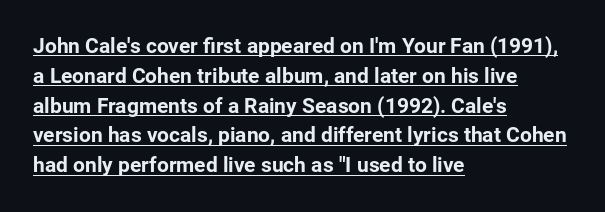
The image shows 21 px bold type, upright; set left-aligned, normal line spacing (1.42x), normal letter spacing, underlined.
